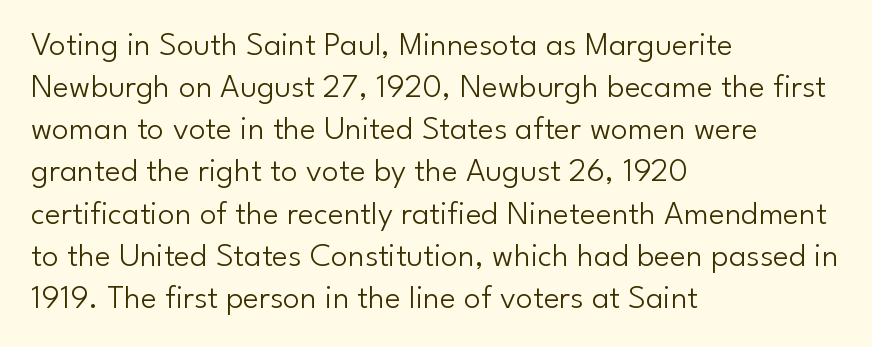
Line starts are locked; line ends wander. Weight: regular or lighter. The letters advance in unequal steps, a hallmark of proportional type. Font category for this specimen: sans-serif. Posture: upright roman.
